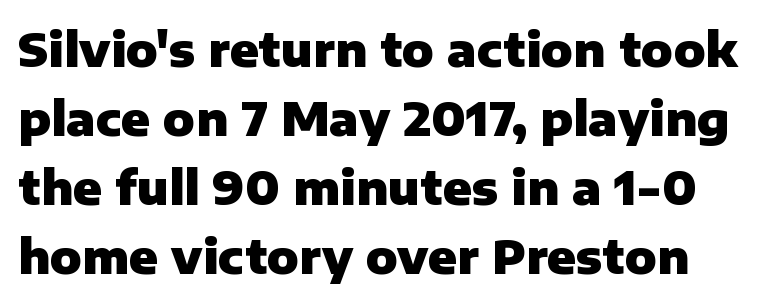
{"serif": "no", "italic": "no", "bold": "yes", "weight": "heavy", "width": "normal", "stroke_contrast": "low", "x_height": "medium", "monospaced": "no", "underline": "no", "line_spacing": "normal", "line_spacing_ratio": 1.47, "letter_spacing": "normal", "letter_spacing_em": 0.0, "glyph_px": 47}
